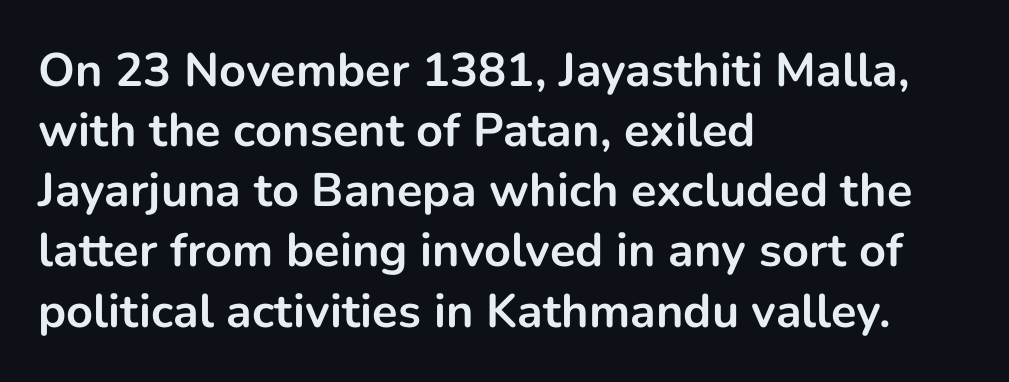
Q: Is the text bold? A: Yes.
Q: Is the text italic (slanted)? A: No, it is upright.
Q: Is the typeface a serif or a sans-serif typeface? A: Sans-serif.
Q: Is the text underlined? A: No.
Q: How is the paragraph aligned? A: Left-aligned.
Q: Is the spacing between letters normal or unusually wide? A: Normal.
Q: Is the spacing between lines tight, normal or loose? A: Normal.
Q: Width (condensed, normal, or wide)? A: Normal.
Q: Stroke contrast? A: Low.
Q: x-height? A: Medium.
Q: Monospaced? A: No.
